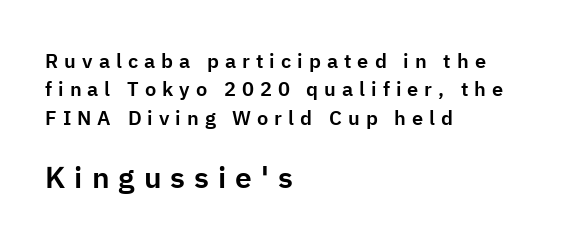
Character widths vary here, with narrow letters taking less room than wide ones. If you squint, the bottom block still reads clearly — it's the larger of the two. Compared with typical paragraphs, the rows here are spaced about the same. The typesetter chose a ragged-right arrangement here.
